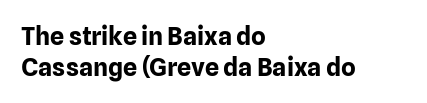
{"italic": "no", "bold": "yes", "underline": "no", "align": "left", "line_spacing_ratio": 1.23, "letter_spacing": "normal", "letter_spacing_em": 0.0, "glyph_px": 25}
